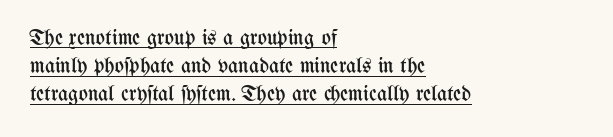
{"italic": "no", "bold": "no", "underline": "yes", "align": "left", "line_spacing": "normal", "line_spacing_ratio": 1.28, "letter_spacing": "normal", "letter_spacing_em": 0.0, "glyph_px": 22}
